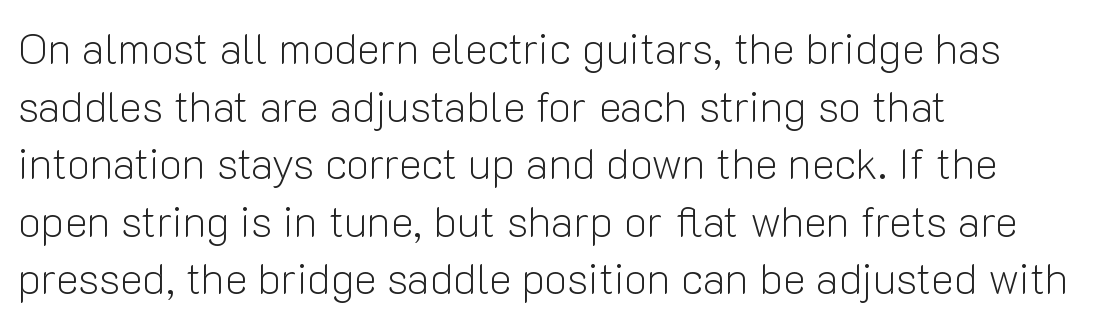
{"serif": "no", "italic": "no", "bold": "no", "weight": "light", "width": "normal", "stroke_contrast": "low", "x_height": "medium", "monospaced": "no", "underline": "no", "align": "left", "line_spacing": "normal", "line_spacing_ratio": 1.34, "letter_spacing": "normal", "letter_spacing_em": 0.0, "glyph_px": 43}
